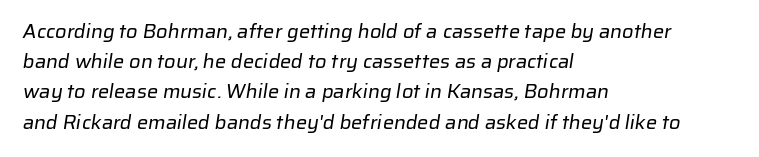
Q: Is the text bold? A: No.
Q: Is the text underlined? A: No.
Q: How is the paragraph aligned? A: Left-aligned.
Q: Is the spacing between letters normal or unusually wide? A: Normal.
Q: Is the spacing between lines tight, normal or loose? A: Normal.
